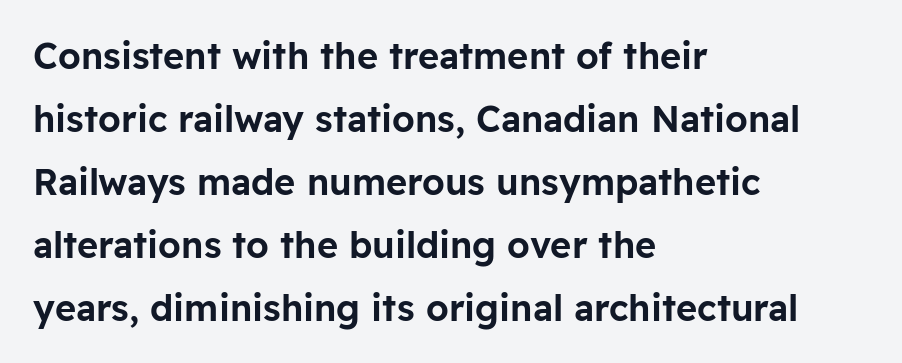
Q: Is the text italic (slanted)? A: No, it is upright.
Q: Is the typeface a serif or a sans-serif typeface? A: Sans-serif.
Q: Is the text underlined? A: No.
Q: How is the paragraph aligned? A: Left-aligned.
Q: Is the spacing between letters normal or unusually wide? A: Normal.
Q: Width (condensed, normal, or wide)? A: Normal.
Q: Stroke contrast? A: Low.
Q: x-height? A: Medium.
Q: Monospaced? A: No.
